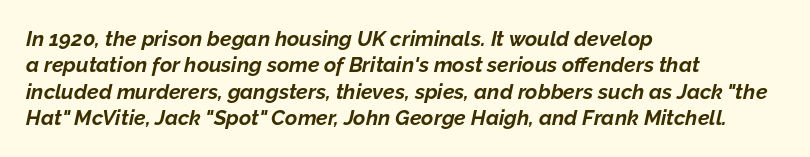
{"italic": "yes", "lean": "right", "slant_degrees": 12, "bold": "yes", "underline": "no", "align": "left", "line_spacing": "normal", "line_spacing_ratio": 1.26, "letter_spacing": "normal", "letter_spacing_em": 0.0, "glyph_px": 21}
